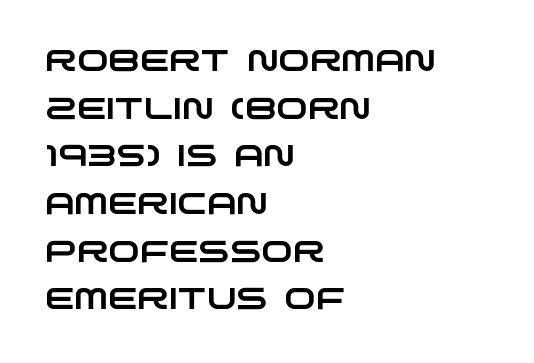
The foot of each line stays bare and open. Think of a printed novel: that variable character pitch is what you see here. One-word summary of the alignment: left. The leading is moderate, giving the passage an even texture. Caption: standard tracking, unaltered. To sum up the face: it is a sans, with no serifs.
